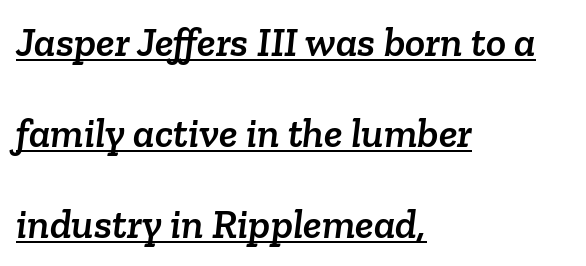
{"serif": "yes", "width": "normal", "stroke_contrast": "low", "x_height": "medium", "monospaced": "no", "underline": "yes", "align": "left", "line_spacing": "loose", "line_spacing_ratio": 2.17, "letter_spacing": "normal", "letter_spacing_em": 0.0, "glyph_px": 42}
